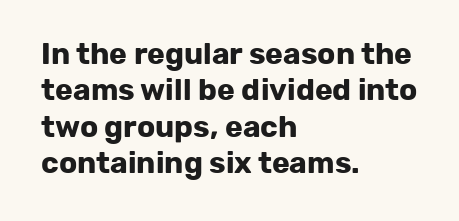
Q: Is the text bold? A: Yes.
Q: Is the text italic (slanted)? A: No, it is upright.
Q: Is the typeface a serif or a sans-serif typeface? A: Sans-serif.
Q: Is the text underlined? A: No.
Q: How is the paragraph aligned? A: Left-aligned.
Q: Is the spacing between letters normal or unusually wide? A: Normal.
Q: Width (condensed, normal, or wide)? A: Normal.
Q: Stroke contrast? A: Low.
Q: x-height? A: Medium.
Q: Monospaced? A: No.
